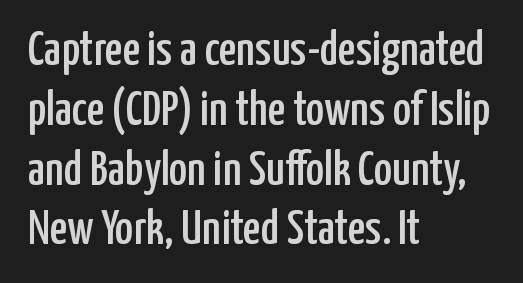
{"serif": "no", "italic": "no", "width": "condensed", "stroke_contrast": "low", "x_height": "medium", "monospaced": "no", "underline": "no", "align": "left", "line_spacing_ratio": 1.22, "letter_spacing": "normal", "letter_spacing_em": 0.0, "glyph_px": 49}
